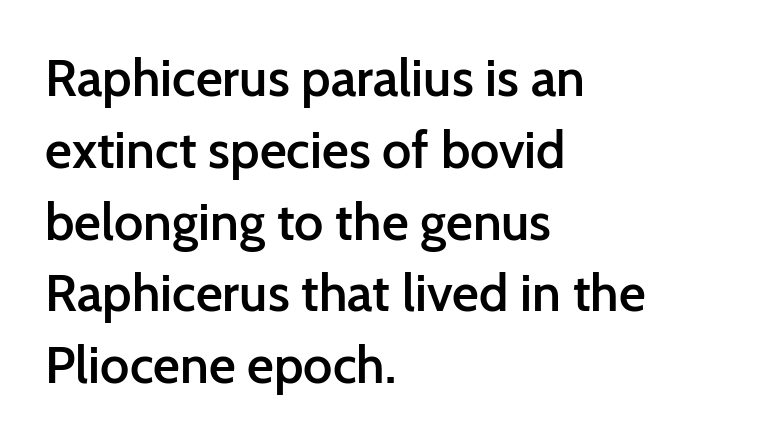
{"serif": "no", "italic": "no", "bold": "semi", "weight": "semibold", "width": "normal", "stroke_contrast": "low", "x_height": "medium", "monospaced": "no", "underline": "no", "align": "left", "line_spacing": "normal", "line_spacing_ratio": 1.38, "letter_spacing": "normal", "letter_spacing_em": 0.0, "glyph_px": 52}
